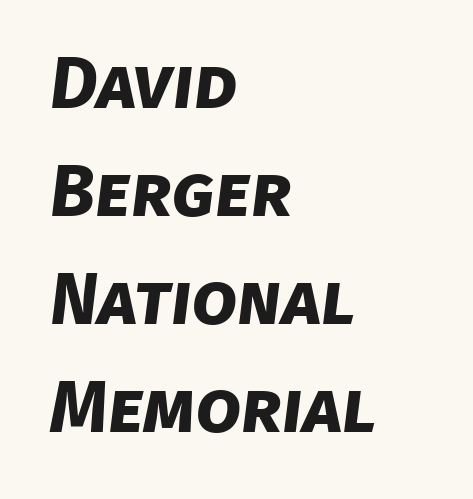
Q: Is the text bold? A: Yes.
Q: Is the typeface a serif or a sans-serif typeface? A: Sans-serif.
Q: Is the text underlined? A: No.
Q: How is the paragraph aligned? A: Left-aligned.
Q: Is the spacing between letters normal or unusually wide? A: Normal.
Q: Is the spacing between lines tight, normal or loose? A: Normal.
Q: Width (condensed, normal, or wide)? A: Normal.
Q: Stroke contrast? A: Low.
Q: x-height? A: Large.
Q: Monospaced? A: No.
